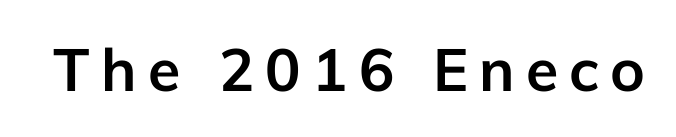
The specimen reads as upright at a glance. The type family on display is of the sans-serif kind. This sample has the flowing, uneven cadence of proportional lettering. Bold? Absolutely — the strokes are thick and heavy.
